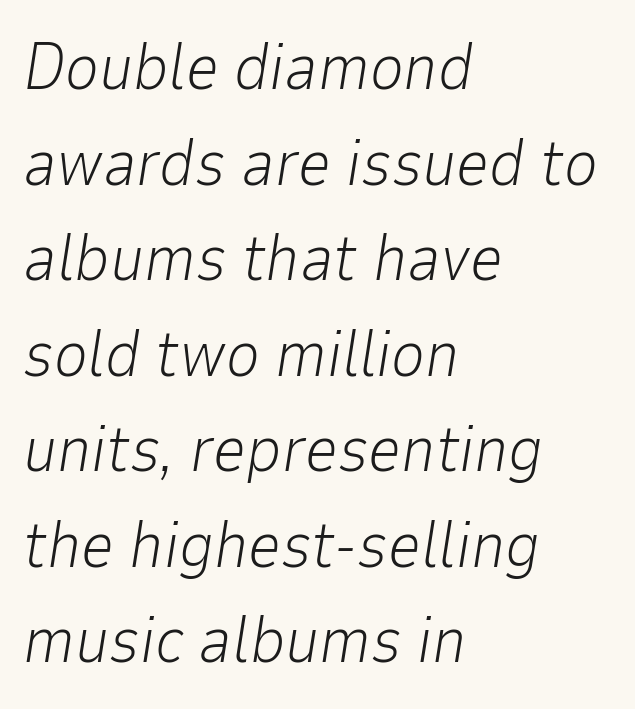
The image shows 65 px light type, italic (leaning right); set left-aligned, normal line spacing (1.47x), normal letter spacing, not underlined; low stroke contrast and a medium x-height.
